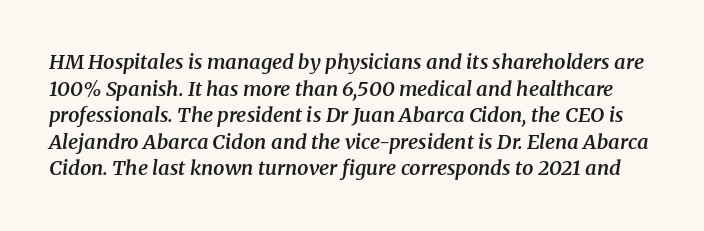
Regular leading. Quick note: italic. Descenders hang freely into open space. The sample has been set in demibold, a notch under bold. Is the letter spacing exaggerated? No — it looks like the ordinary default.
